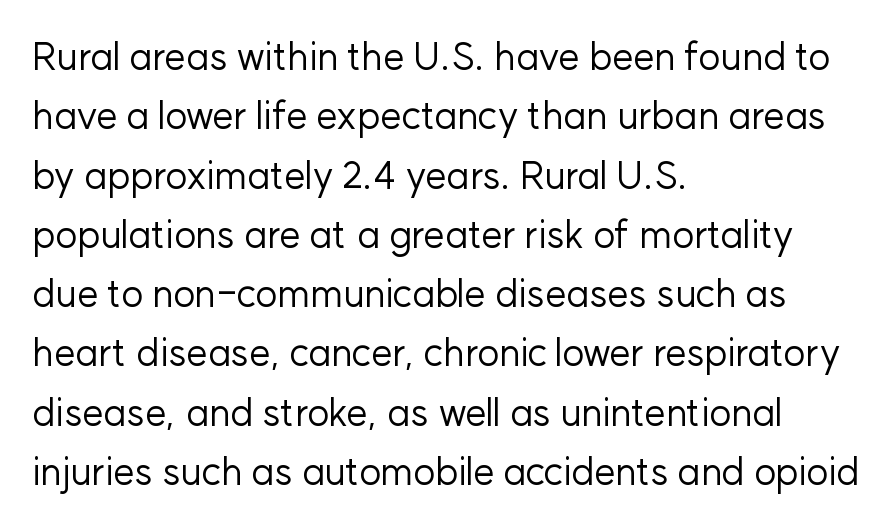
{"serif": "no", "italic": "no", "bold": "no", "weight": "regular", "width": "normal", "stroke_contrast": "low", "x_height": "medium", "monospaced": "no", "underline": "no", "align": "left", "line_spacing": "normal", "line_spacing_ratio": 1.56, "letter_spacing": "normal", "letter_spacing_em": 0.0, "glyph_px": 38}
